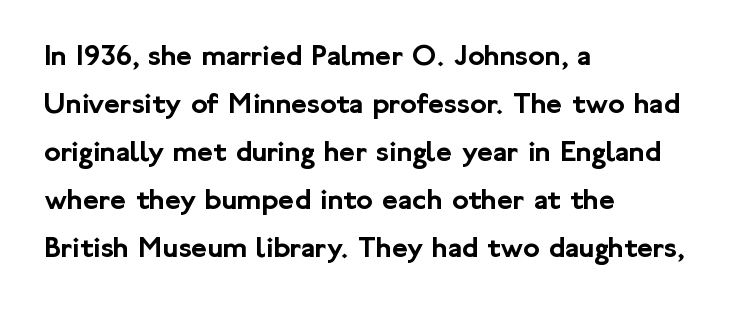
Q: Is the text italic (slanted)? A: No, it is upright.
Q: Is the typeface a serif or a sans-serif typeface? A: Sans-serif.
Q: Is the text underlined? A: No.
Q: How is the paragraph aligned? A: Left-aligned.
Q: Is the spacing between letters normal or unusually wide? A: Normal.
Q: Is the spacing between lines tight, normal or loose? A: Normal.
Q: Width (condensed, normal, or wide)? A: Normal.
Q: Stroke contrast? A: Low.
Q: x-height? A: Medium.
Q: Monospaced? A: No.
